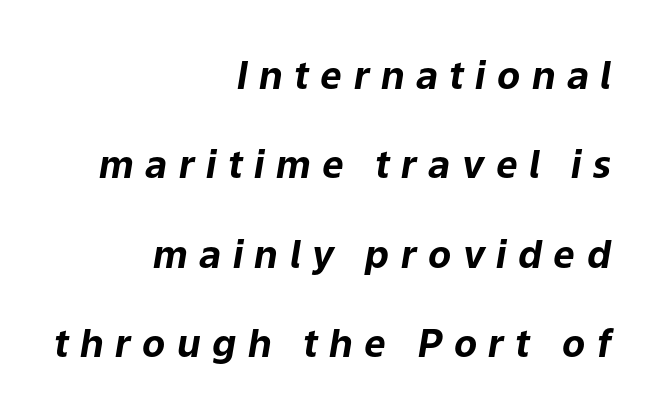
The image shows 38 px bold type, italic (leaning right); set right-aligned, loose line spacing (2.35x), unusually wide letter spacing (+0.3 em), not underlined; low stroke contrast and a medium x-height.
